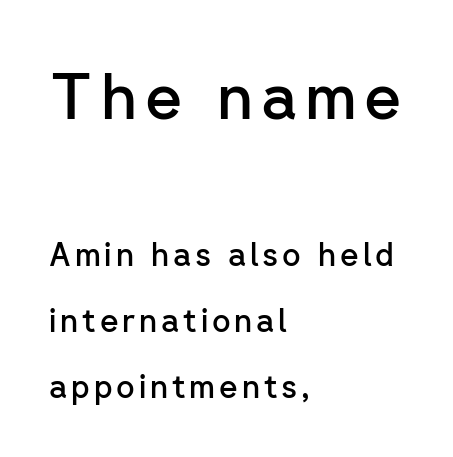
On the weight axis this lands at semibold, roughly 600. Here the designer chose a conventional face with non-uniform glyph widths. The typography opts for an upright posture over an oblique one. Summary of vertical rhythm: relaxed, with wide interline spacing. The lines in this sample share a left origin and differ only in where they stop.
